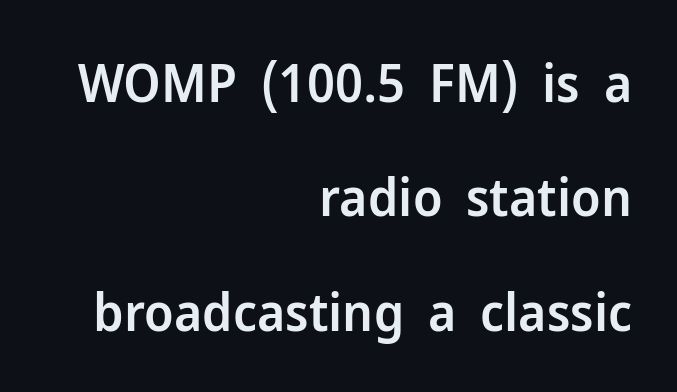
The image shows 53 px semibold sans-serif type, upright; set right-aligned, loose line spacing (2.16x), normal letter spacing, not underlined; low stroke contrast and a medium x-height.
